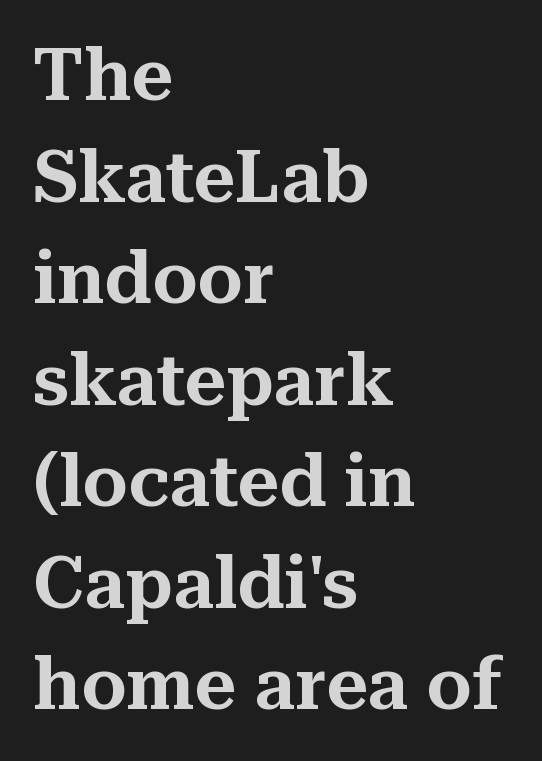
Q: Is the text italic (slanted)? A: No, it is upright.
Q: Is the typeface a serif or a sans-serif typeface? A: Serif.
Q: Is the text underlined? A: No.
Q: How is the paragraph aligned? A: Left-aligned.
Q: Is the spacing between letters normal or unusually wide? A: Normal.
Q: Is the spacing between lines tight, normal or loose? A: Normal.
Q: Width (condensed, normal, or wide)? A: Normal.
Q: Stroke contrast? A: Medium.
Q: x-height? A: Medium.
Q: Monospaced? A: No.
